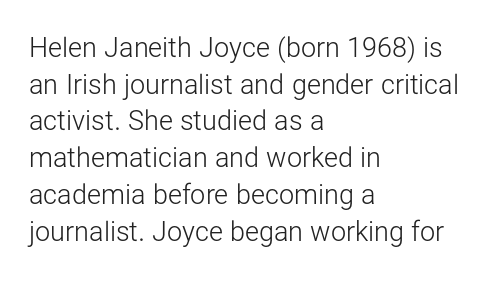
The image shows 27 px text type, upright; set left-aligned, normal line spacing (1.36x), normal letter spacing, not underlined.
